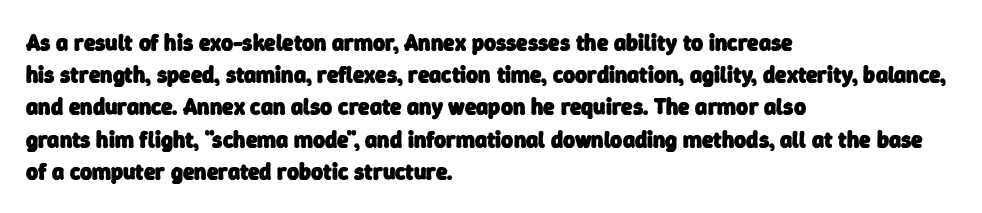
{"bold": "yes", "underline": "no", "align": "left", "line_spacing": "normal", "line_spacing_ratio": 1.4, "letter_spacing": "normal", "letter_spacing_em": 0.0, "glyph_px": 23}
